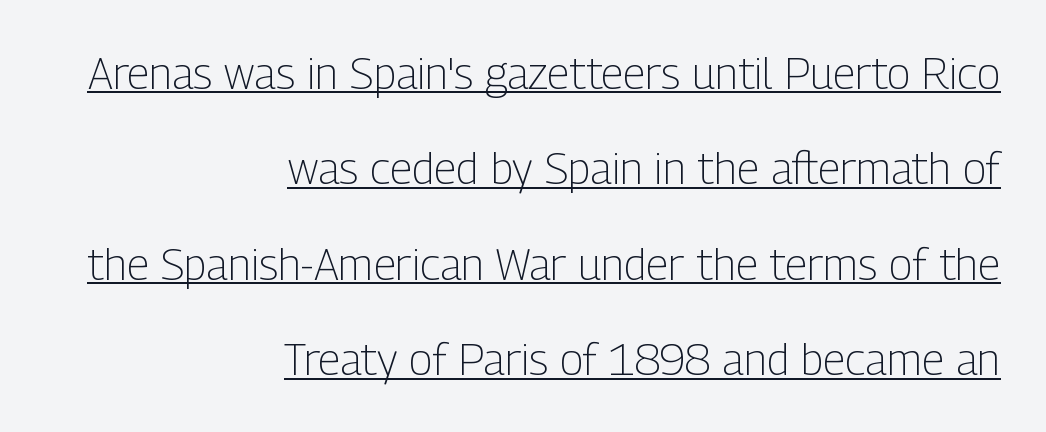
Q: Is the text bold? A: No.
Q: Is the text italic (slanted)? A: No, it is upright.
Q: Is the typeface a serif or a sans-serif typeface? A: Sans-serif.
Q: Is the text underlined? A: Yes.
Q: How is the paragraph aligned? A: Right-aligned.
Q: Is the spacing between letters normal or unusually wide? A: Normal.
Q: Is the spacing between lines tight, normal or loose? A: Loose.
Q: Width (condensed, normal, or wide)? A: Condensed.
Q: Stroke contrast? A: Low.
Q: x-height? A: Medium.
Q: Monospaced? A: No.
